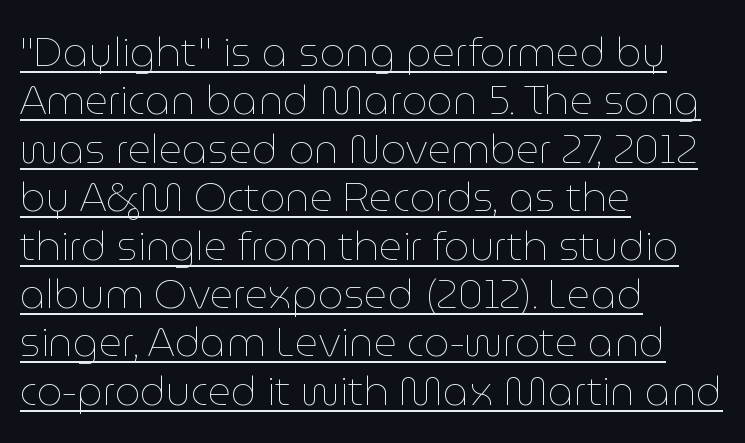
Does the copy run flush right? No — it runs flush left. The lettering stays uniformly vertical, giving the passage a roman look. A baseline rule has been typeset under these characters. Each letter keeps its own natural width here, so spacing adapts to shape.
